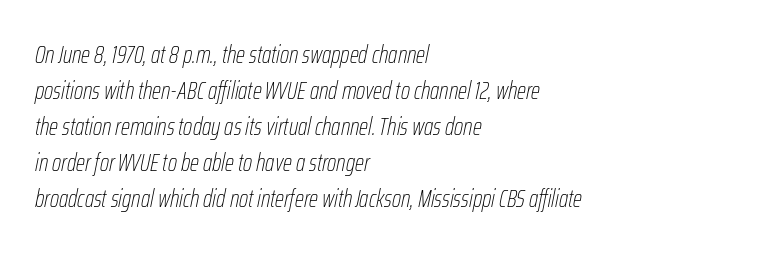
{"italic": "yes", "lean": "right", "slant_degrees": 12, "bold": "no", "underline": "no", "align": "left", "line_spacing": "normal", "line_spacing_ratio": 1.5, "letter_spacing": "normal", "letter_spacing_em": 0.0, "glyph_px": 24}
